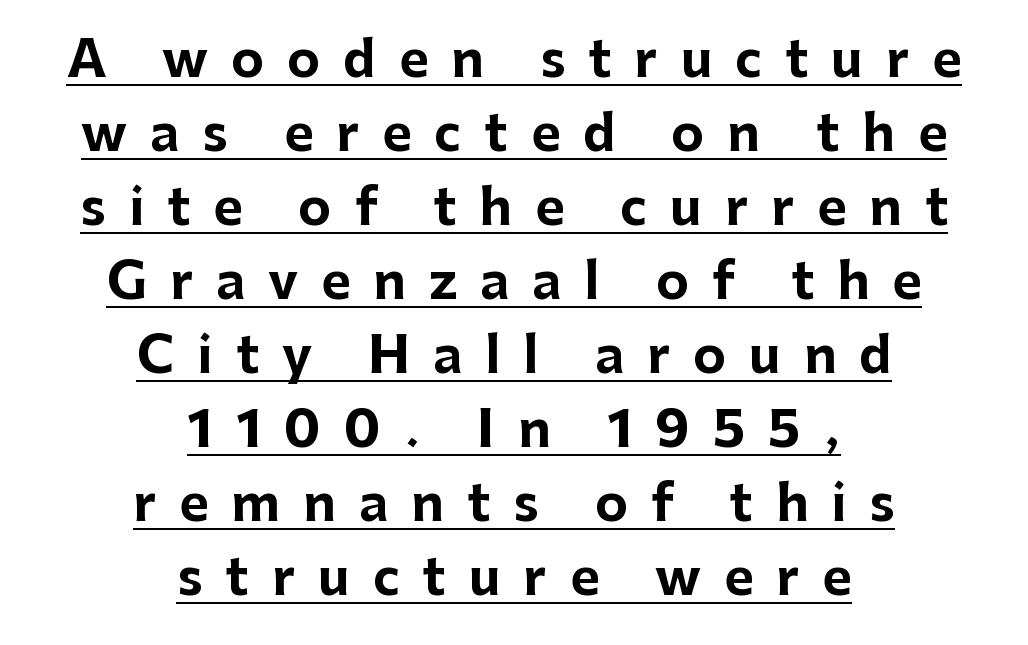
{"serif": "no", "italic": "no", "bold": "yes", "weight": "bold", "width": "normal", "stroke_contrast": "low", "x_height": "medium", "monospaced": "no", "underline": "yes", "align": "center", "line_spacing": "normal", "line_spacing_ratio": 1.48, "letter_spacing": "wide", "letter_spacing_em": 0.46, "glyph_px": 50}
